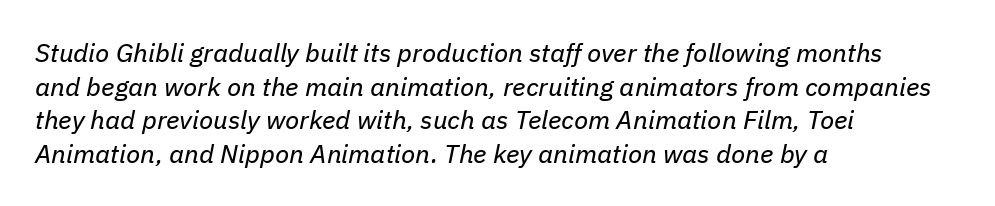
A typesetter would call this zero additional tracking. The typography opts for an oblique posture over an upright one. Line starts are locked; line ends wander. Lines of text with bare space underneath.
